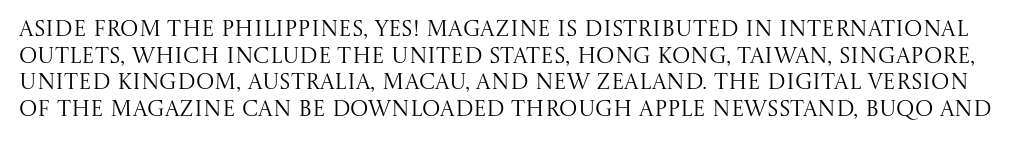
Every character sits straight up, as roman type does. Just letters on the line, the space beneath them empty. Stem width sits at or under what a default text font uses. Does extra space separate the letters? No, they use regular spacing.
